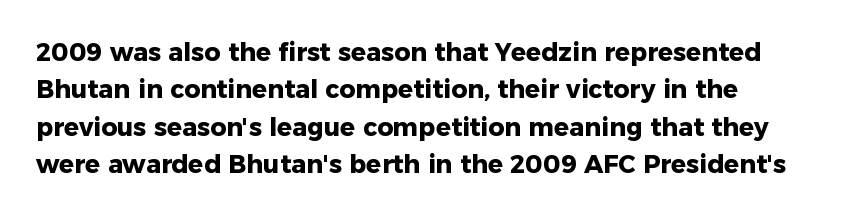
The image shows 25 px bold type, upright; set normal line spacing (1.5x), normal letter spacing, not underlined.
